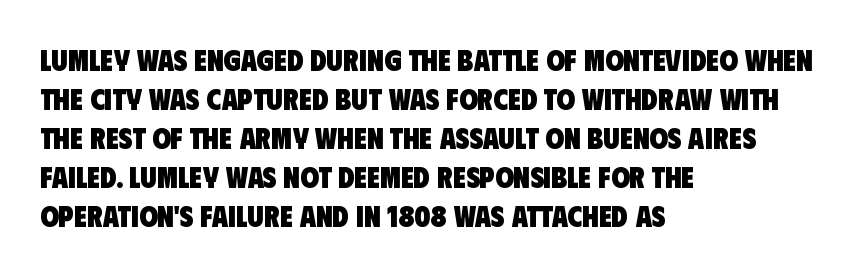
This rendering leaves character spacing at its baseline value. Each new line begins a customary step beneath the previous one. The characters display no serif detailing; their extremities are plain. The setting favours the left margin, as ordinary paragraphs usually do. Heavy, bold letterforms.
